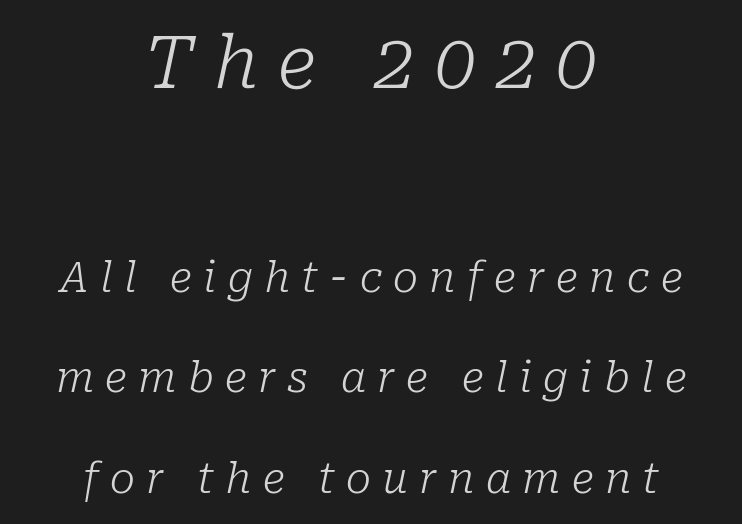
If you drew a line through each stem, it would be angled. The strip under each line holds only bare page. Note: serifs present on the glyphs. Caption: multi-line text, centered on the measure.
